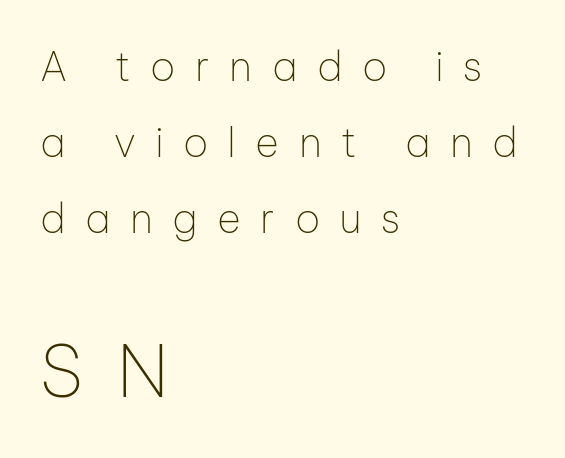
The image shows 72 px thin sans-serif type, upright; set left-aligned, line spacing 1.85x, unusually wide letter spacing (+0.47 em), not underlined; the second (bottom) block is 1.76x larger; low stroke contrast and a medium x-height.
